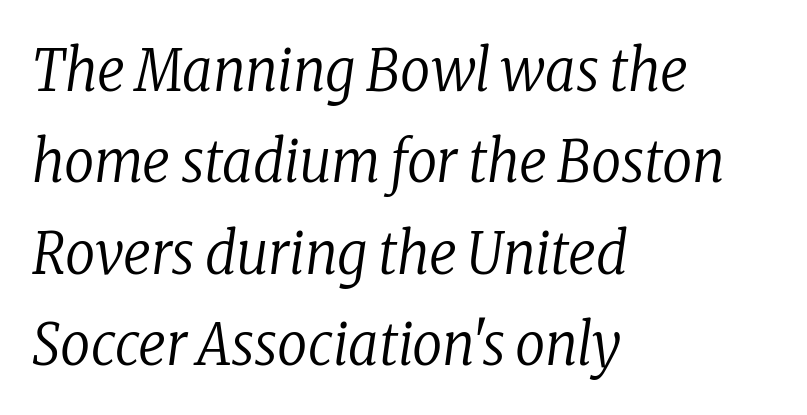
The image shows 59 px regular-weight, condensed serif type, italic (leaning right); set left-aligned, normal line spacing (1.55x), normal letter spacing, not underlined; low stroke contrast and a medium x-height.
